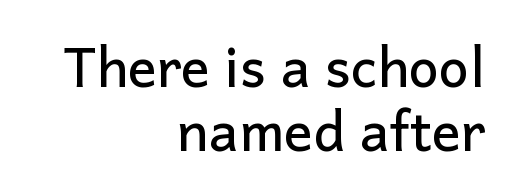
The image shows 54 px sans-serif type, upright; set right-aligned, line spacing 1.18x, normal letter spacing, not underlined; low stroke contrast and a medium x-height.
